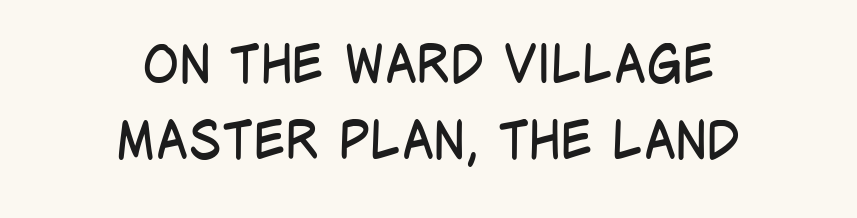
The image shows 52 px regular-weight, condensed sans-serif type, upright; set centered, normal line spacing (1.47x), normal letter spacing, not underlined; low stroke contrast and a large x-height.
